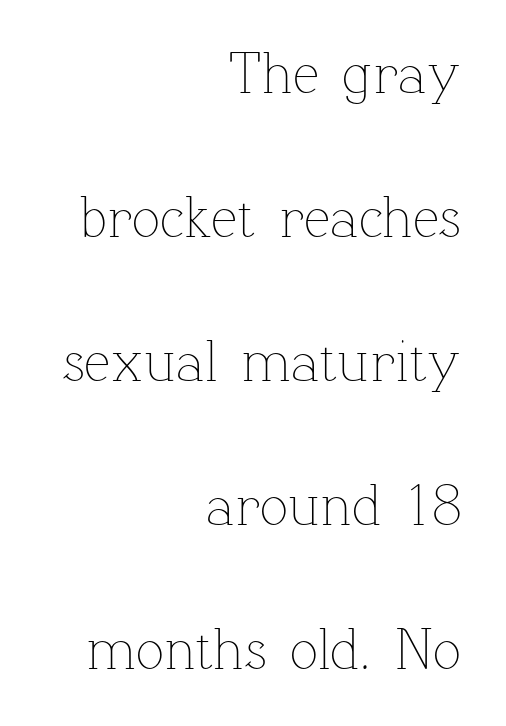
These lines are rendered in a variable-pitch font. Decoration check: the copy has no underline. Posture: upright roman. Observe the ordinary spacing: letters are neighbours, not strangers.
